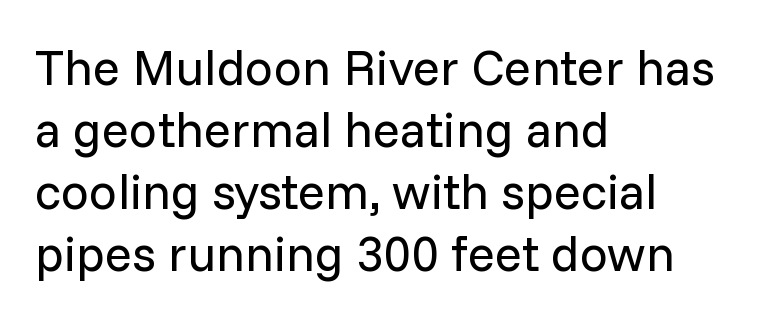
{"serif": "no", "italic": "no", "bold": "no", "weight": "regular", "width": "normal", "stroke_contrast": "low", "x_height": "medium", "monospaced": "no", "underline": "no", "align": "left", "line_spacing_ratio": 1.24, "letter_spacing": "normal", "letter_spacing_em": 0.0, "glyph_px": 50}
